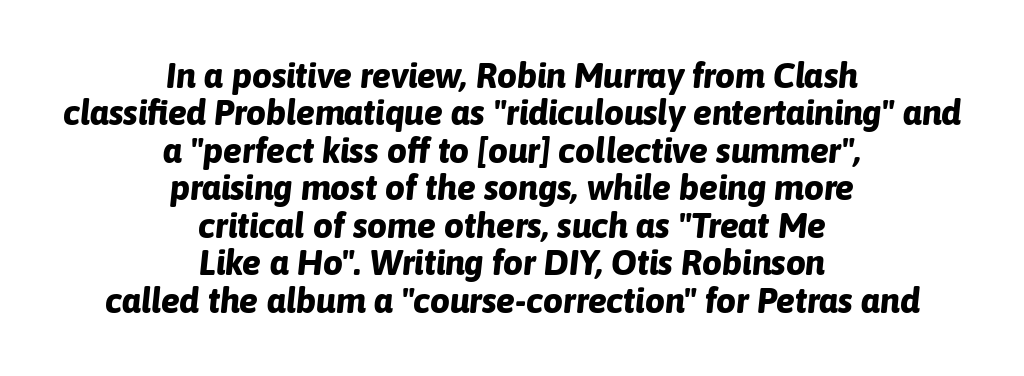
Q: Is the text bold? A: Yes.
Q: Is the text italic (slanted)? A: Yes, it leans right by about 6 degrees.
Q: Is the text underlined? A: No.
Q: How is the paragraph aligned? A: Centered.
Q: Is the spacing between letters normal or unusually wide? A: Normal.
Q: Is the spacing between lines tight, normal or loose? A: Tight.
Q: Width (condensed, normal, or wide)? A: Normal.
Q: Stroke contrast? A: Low.
Q: x-height? A: Medium.
Q: Monospaced? A: No.
